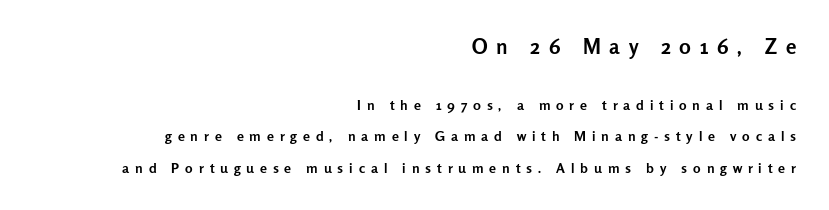
The letters are bold, with thick, heavy strokes. Visually, the top section dominates because its glyphs are scaled up. Inter-character spacing is expanded well beyond the font's built-in metrics. The lettering holds an erect, upright posture throughout. Rule under the text: the space is simply empty. The rendering uses a large line-height, opening up the rows.
